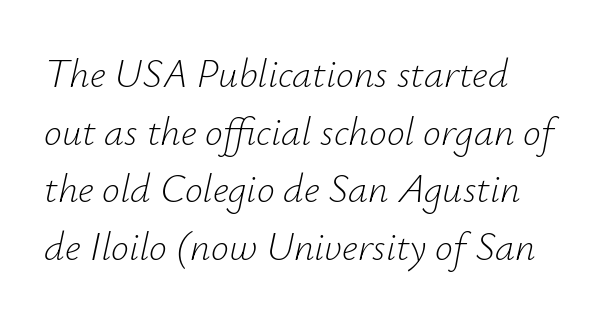
The image shows 40 px light type, italic (leaning right); set left-aligned, normal line spacing (1.44x), normal letter spacing, not underlined; low stroke contrast and a small x-height.
